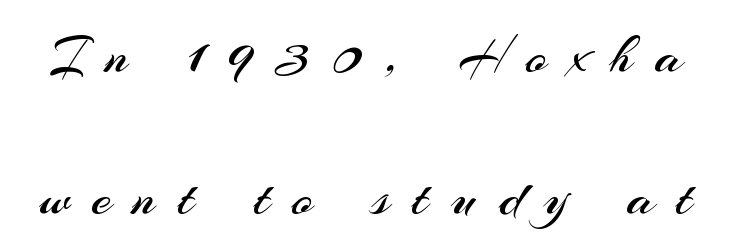
Q: Is the text bold? A: No.
Q: Is the text italic (slanted)? A: Yes.
Q: Is the typeface a serif or a sans-serif typeface? A: Sans-serif.
Q: Is the text underlined? A: No.
Q: Is the spacing between letters normal or unusually wide? A: Unusually wide.
Q: Is the spacing between lines tight, normal or loose? A: Loose.
Q: Width (condensed, normal, or wide)? A: Normal.
Q: Stroke contrast? A: Medium.
Q: x-height? A: Small.
Q: Monospaced? A: No.
